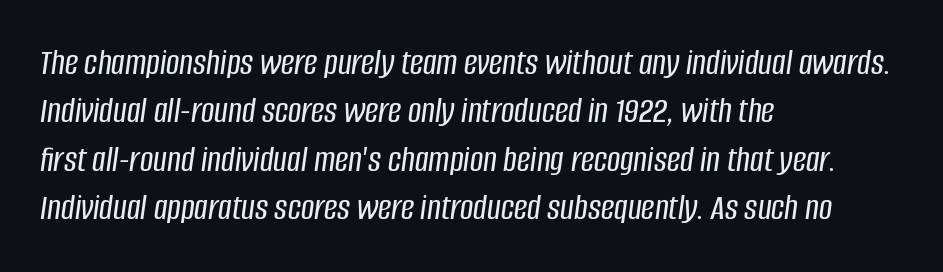
Q: Is the text italic (slanted)? A: Yes, it leans right by about 8 degrees.
Q: Is the text underlined? A: No.
Q: How is the paragraph aligned? A: Left-aligned.
Q: Is the spacing between letters normal or unusually wide? A: Normal.
Q: Is the spacing between lines tight, normal or loose? A: Normal.
Q: Width (condensed, normal, or wide)? A: Condensed.
Q: Stroke contrast? A: Low.
Q: x-height? A: Large.
Q: Monospaced? A: No.
